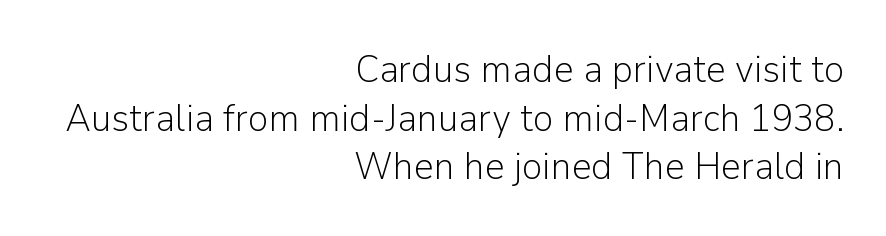
The image shows 39 px light sans-serif type, upright; set right-aligned, normal line spacing (1.25x), normal letter spacing, not underlined; low stroke contrast and a medium x-height.
